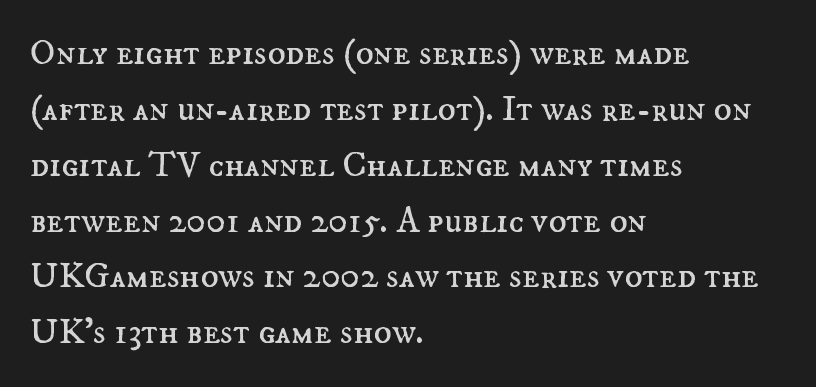
{"italic": "no", "bold": "no", "weight": "regular", "width": "normal", "stroke_contrast": "medium", "x_height": "small", "monospaced": "no", "underline": "no", "align": "left", "line_spacing": "normal", "line_spacing_ratio": 1.51, "letter_spacing": "normal", "letter_spacing_em": 0.0, "glyph_px": 37}
